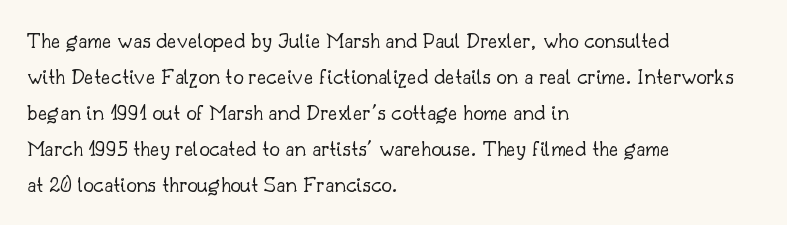
Q: Is the text bold? A: No.
Q: Is the text italic (slanted)? A: No, it is upright.
Q: Is the text underlined? A: No.
Q: How is the paragraph aligned? A: Left-aligned.
Q: Is the spacing between letters normal or unusually wide? A: Normal.
Q: Is the spacing between lines tight, normal or loose? A: Normal.
